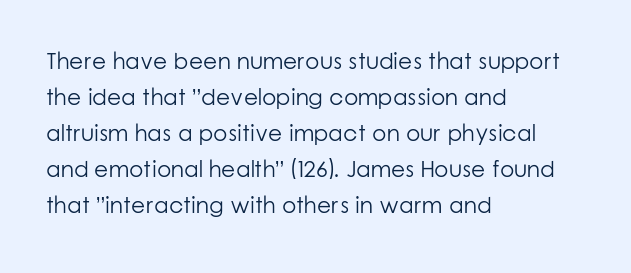
Q: Is the text bold? A: No.
Q: Is the text italic (slanted)? A: No, it is upright.
Q: Is the text underlined? A: No.
Q: How is the paragraph aligned? A: Left-aligned.
Q: Is the spacing between letters normal or unusually wide? A: Normal.
Q: Is the spacing between lines tight, normal or loose? A: Normal.
